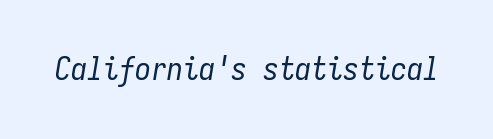
Q: Is the text bold? A: No.
Q: Is the text italic (slanted)? A: Yes, it leans right by about 9 degrees.
Q: Is the text underlined? A: No.
Q: Is the spacing between letters normal or unusually wide? A: Normal.
Q: Width (condensed, normal, or wide)? A: Condensed.
Q: Stroke contrast? A: Low.
Q: x-height? A: Medium.
Q: Monospaced? A: Yes.
